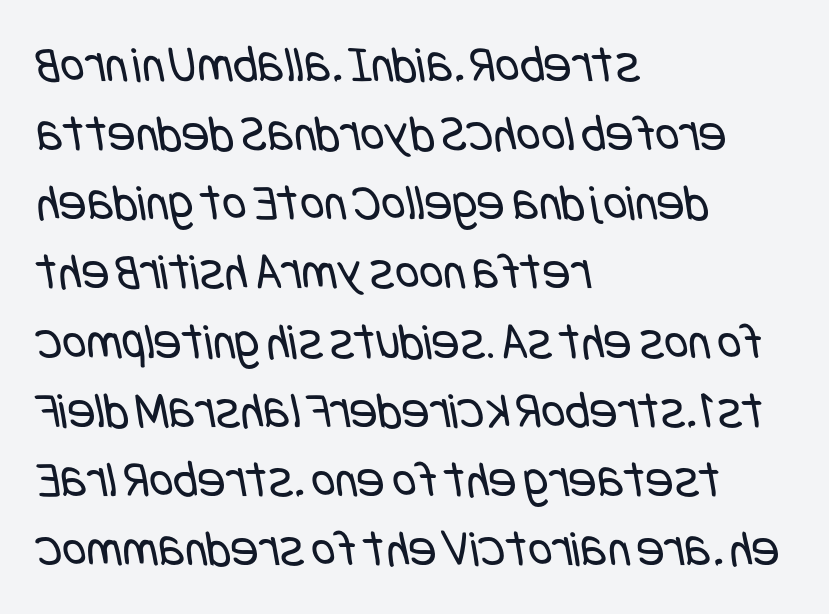
Anything drawn beneath the words? Only blank space. The passage shown stacks its lines at a standard gap. A sans-serif font was chosen for this passage. The characters are drawn with everyday or finer stroke widths. Which margin do the lines hug? The left one — the right edge is uneven.
